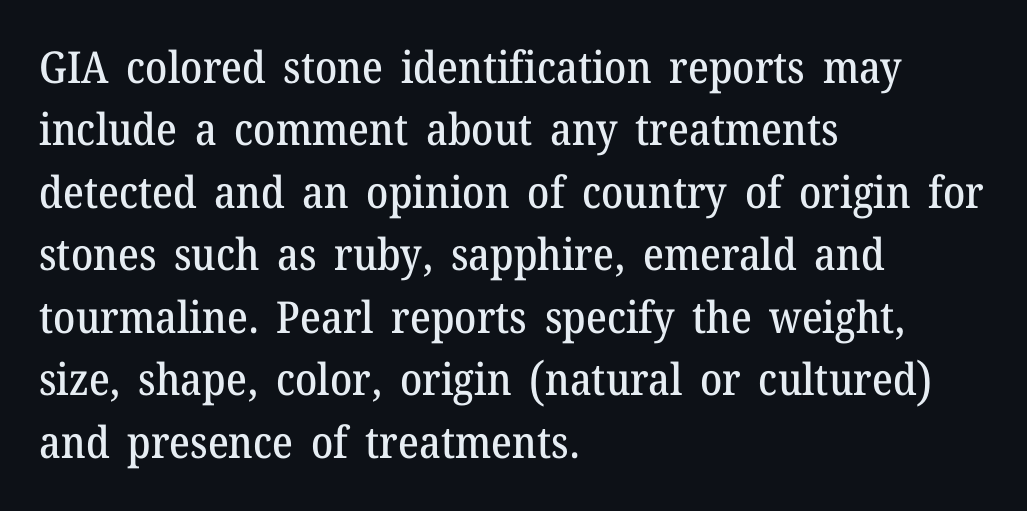
Spacing between characters is what you'd get straight out of the box. Evenly set lines give the paragraph a standard silhouette. You could not count columns in this text — the font is proportionally spaced. Little horizontal feet cap the strokes, marking this as serif type. This is the regular roman posture of the typeface. Descender tails drop into unmarked territory.
